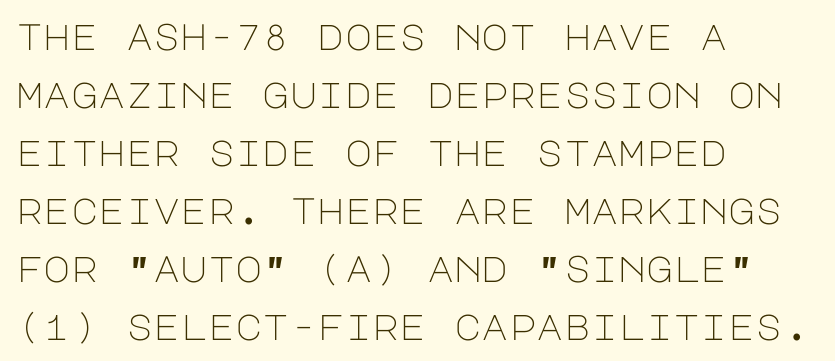
{"serif": "no", "italic": "no", "bold": "no", "weight": "light", "width": "normal", "stroke_contrast": "low", "x_height": "large", "underline": "no", "align": "left", "line_spacing": "normal", "line_spacing_ratio": 1.57, "letter_spacing": "normal", "letter_spacing_em": 0.0, "glyph_px": 37}
